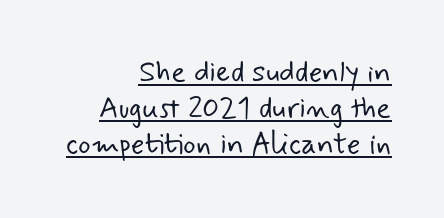
These lines are rendered in a variable-pitch font. The type family on display is of the sans-serif kind. Students, note that the glyphs here touch the page at normal intervals. What decoration does the sample have? An underline. Weight: regular or lighter. Is the block centered? No — it sits flush against the right margin.
